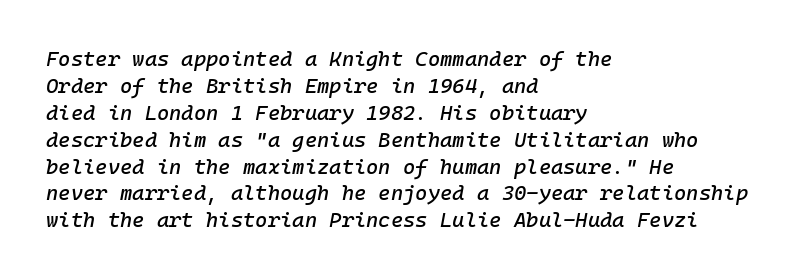
{"italic": "yes", "lean": "right", "slant_degrees": 10, "underline": "no", "align": "left", "line_spacing": "normal", "line_spacing_ratio": 1.28, "letter_spacing": "normal", "letter_spacing_em": 0.0, "glyph_px": 21}
